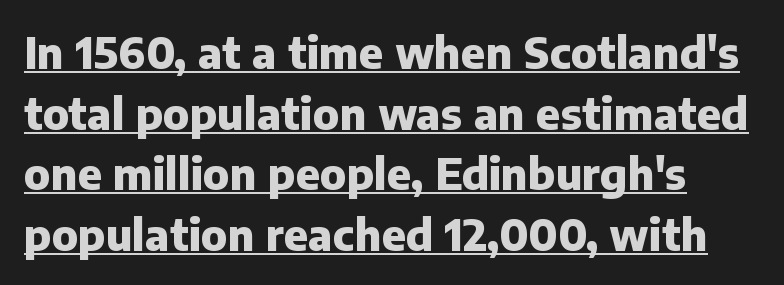
Regular leading. Proportional: the letters do not fall into vertical columns. What decoration does the sample have? An underline. These lines were composed using upright roman letters. What weight is shown? A full bold with thick strokes.
